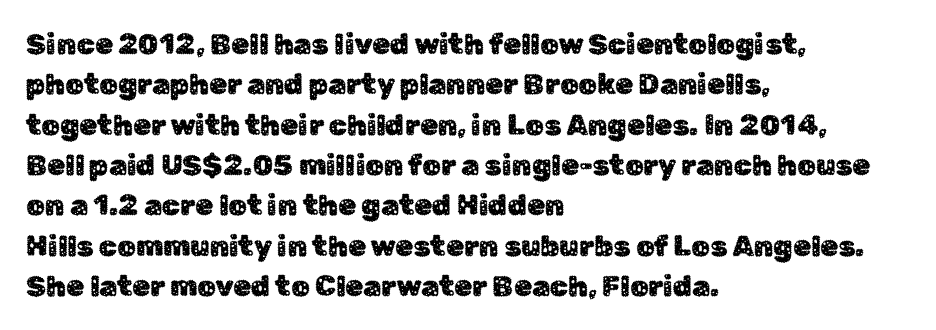
A normal amount of white space separates one row of letters from the next. A typesetter would label this face a sans. The tracking reads as untouched default to a designer's eye. Bare-footed words on every line.
